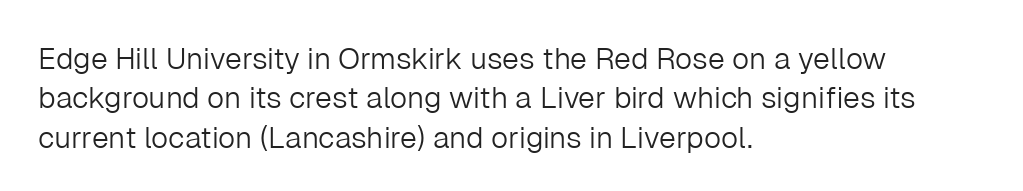
Anything drawn beneath the words? Only blank space. The rendering shows plain stroke endings on the letterforms — a sans-serif design. This rendering uses left alignment, leaving the right contour irregular. These lines were composed using upright roman letters. The letters advance in unequal steps, a hallmark of proportional type.
